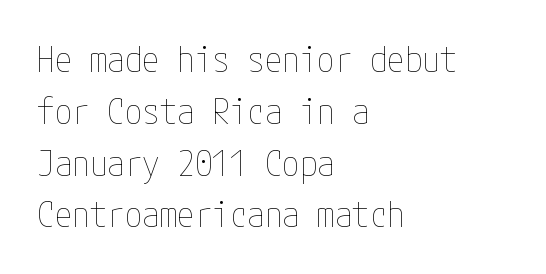
{"italic": "no", "bold": "no", "weight": "thin", "width": "condensed", "stroke_contrast": "low", "x_height": "medium", "underline": "no", "align": "left", "line_spacing": "normal", "line_spacing_ratio": 1.48, "letter_spacing": "normal", "letter_spacing_em": 0.0, "glyph_px": 35}
